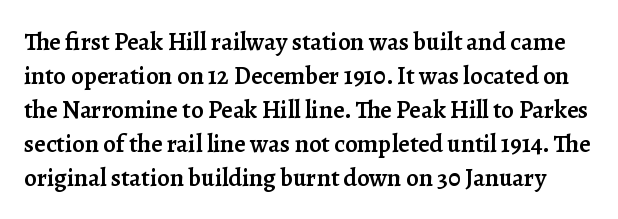
The image shows 25 px text type, upright; set normal line spacing (1.36x), normal letter spacing, not underlined.
